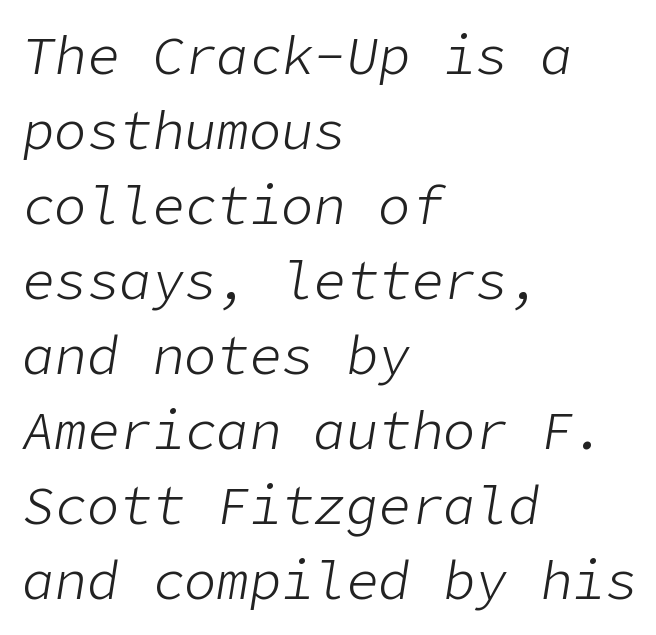
Q: Is the text bold? A: No.
Q: Is the text italic (slanted)? A: Yes, it leans right by about 9 degrees.
Q: Is the text underlined? A: No.
Q: How is the paragraph aligned? A: Left-aligned.
Q: Is the spacing between letters normal or unusually wide? A: Normal.
Q: Is the spacing between lines tight, normal or loose? A: Normal.
Q: Width (condensed, normal, or wide)? A: Normal.
Q: Stroke contrast? A: Low.
Q: x-height? A: Medium.
